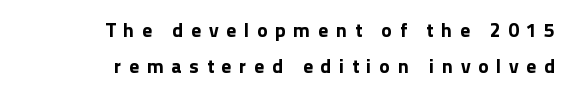
The image shows 20 px text type, upright; set right-aligned, line spacing 1.82x, unusually wide letter spacing (+0.38 em), not underlined.
